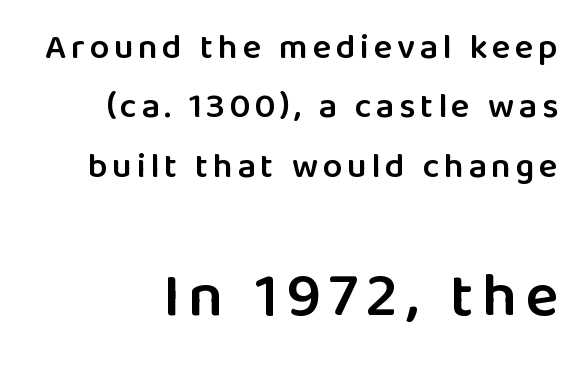
{"serif": "no", "italic": "no", "bold": "semi", "weight": "semibold", "width": "normal", "stroke_contrast": "low", "x_height": "medium", "monospaced": "no", "underline": "no", "align": "right", "line_spacing": "normal", "line_spacing_ratio": 1.7, "larger_block": "second", "size_ratio": 1.77, "glyph_px": 62}
